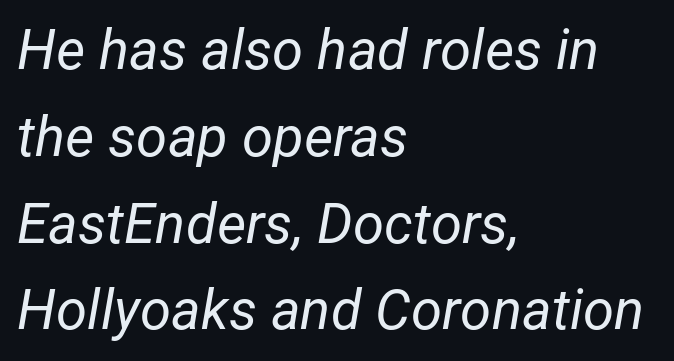
{"italic": "yes", "lean": "right", "slant_degrees": 12, "bold": "no", "weight": "regular", "width": "normal", "stroke_contrast": "low", "x_height": "medium", "monospaced": "no", "underline": "no", "align": "left", "line_spacing": "normal", "line_spacing_ratio": 1.55, "letter_spacing": "normal", "letter_spacing_em": 0.0, "glyph_px": 56}
